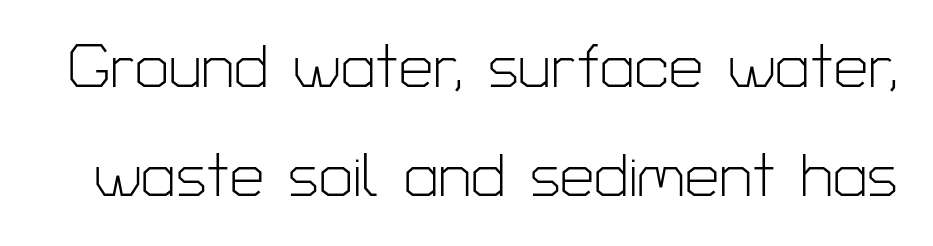
The image shows 61 px light sans-serif type, upright; set line spacing 1.78x, normal letter spacing, not underlined; low stroke contrast and a medium x-height.
